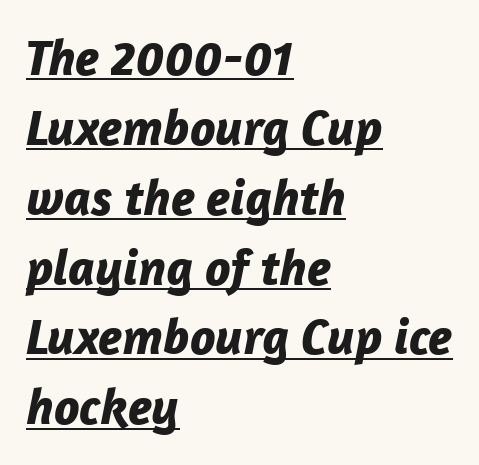
Q: Is the text bold? A: Yes.
Q: Is the text italic (slanted)? A: Yes, it leans right by about 12 degrees.
Q: Is the text underlined? A: Yes.
Q: How is the paragraph aligned? A: Left-aligned.
Q: Is the spacing between letters normal or unusually wide? A: Normal.
Q: Is the spacing between lines tight, normal or loose? A: Normal.
Q: Width (condensed, normal, or wide)? A: Normal.
Q: Stroke contrast? A: Low.
Q: x-height? A: Medium.
Q: Monospaced? A: No.
